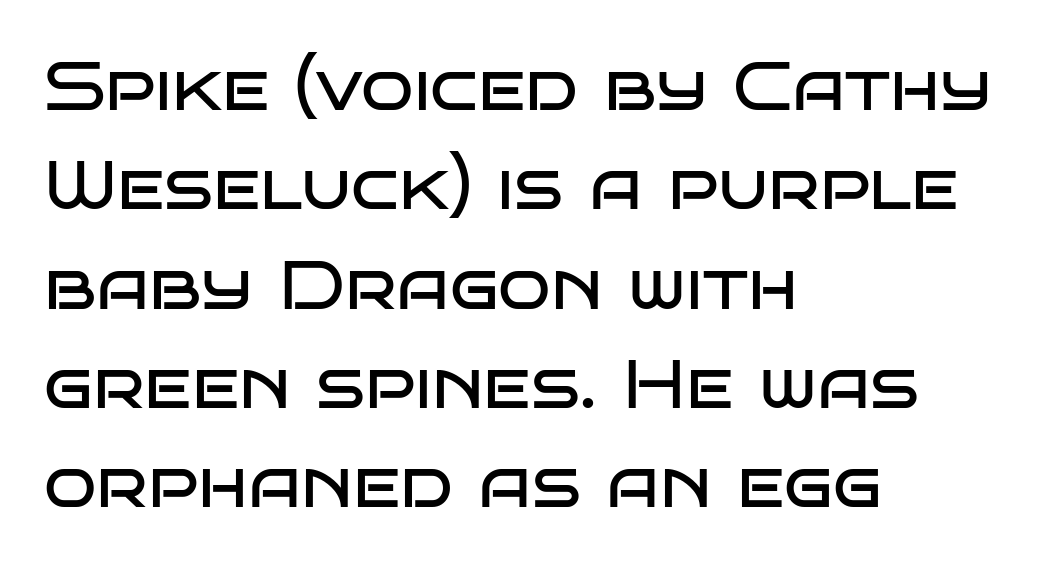
Q: Is the text bold? A: No.
Q: Is the text italic (slanted)? A: No, it is upright.
Q: Is the typeface a serif or a sans-serif typeface? A: Sans-serif.
Q: Is the text underlined? A: No.
Q: How is the paragraph aligned? A: Left-aligned.
Q: Is the spacing between letters normal or unusually wide? A: Normal.
Q: Is the spacing between lines tight, normal or loose? A: Normal.
Q: Width (condensed, normal, or wide)? A: Wide.
Q: Stroke contrast? A: Low.
Q: x-height? A: Large.
Q: Monospaced? A: No.
